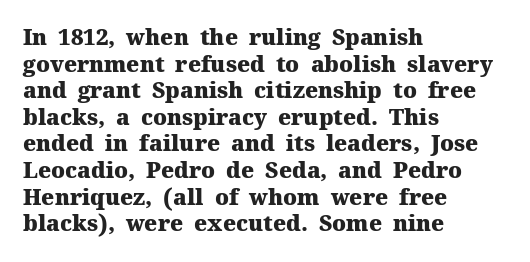
{"italic": "no", "bold": "yes", "underline": "no", "align": "left", "line_spacing_ratio": 1.21, "letter_spacing": "normal", "letter_spacing_em": 0.0, "glyph_px": 22}
